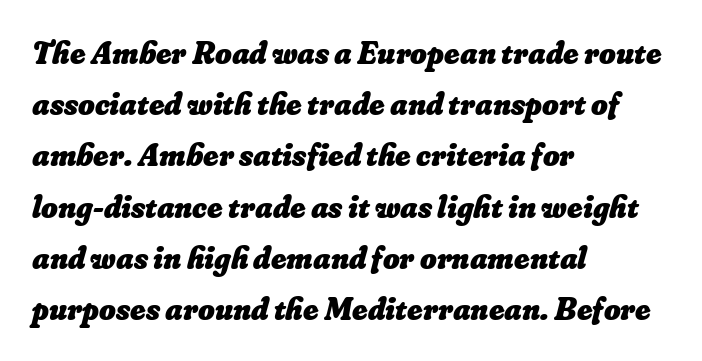
The image shows 32 px heavy type; set left-aligned, normal line spacing (1.6x), normal letter spacing, not underlined; low stroke contrast and a small x-height.
